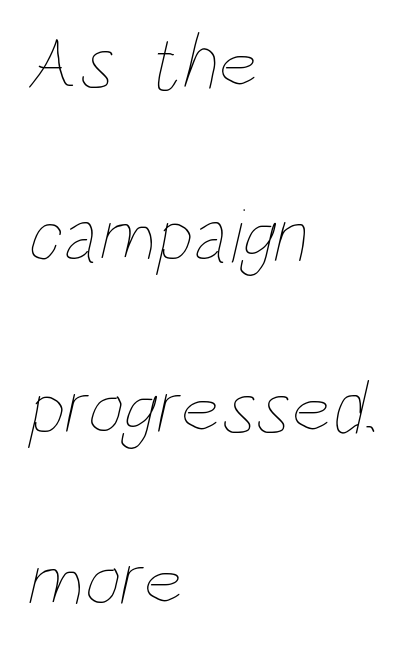
Q: Is the text bold? A: No.
Q: Is the text underlined? A: No.
Q: How is the paragraph aligned? A: Left-aligned.
Q: Is the spacing between letters normal or unusually wide? A: Normal.
Q: Is the spacing between lines tight, normal or loose? A: Loose.
Q: Width (condensed, normal, or wide)? A: Condensed.
Q: Stroke contrast? A: Low.
Q: x-height? A: Large.
Q: Monospaced? A: No.
